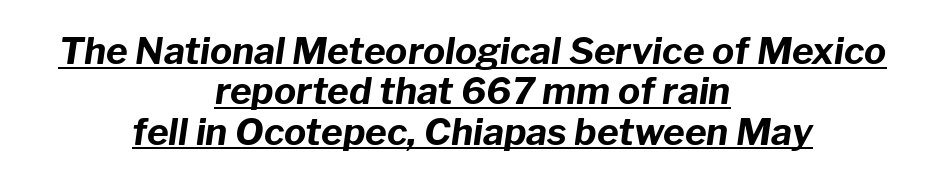
Summary of vertical rhythm: compact, with narrow interline spacing. Yep, that's italic — everything's leaning. A typesetter would call this zero additional tracking. The rendering uses a bold face; every stroke is thick and dark.
